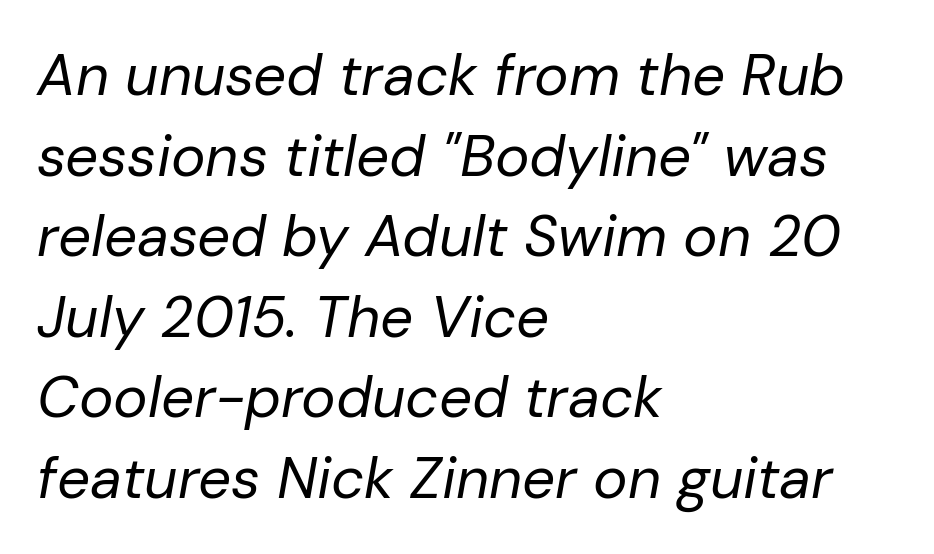
Proportional: the letters do not fall into vertical columns. The typography opts for an oblique posture over an upright one. The passage shown has conventional tracking throughout. Weight: in the light-to-regular range.
